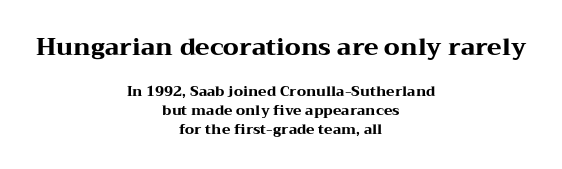
Q: Is the text bold? A: Yes.
Q: Is the text italic (slanted)? A: No, it is upright.
Q: Is the text underlined? A: No.
Q: How is the paragraph aligned? A: Centered.
Q: Is the spacing between letters normal or unusually wide? A: Normal.
Q: Is the spacing between lines tight, normal or loose? A: Normal.
Q: Which block of text is set in a larger size, the first (top) or the second (bottom)? A: The first (top) one.
